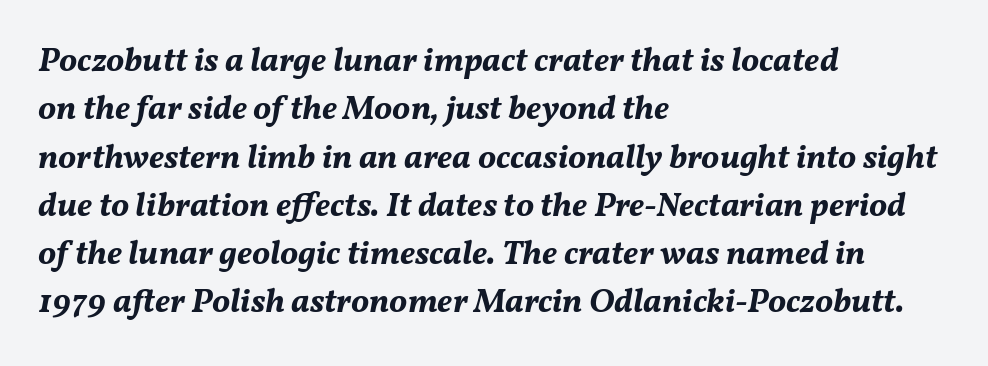
Q: Is the text bold? A: Yes.
Q: Is the text italic (slanted)? A: Yes, it leans right by about 11 degrees.
Q: Is the text underlined? A: No.
Q: How is the paragraph aligned? A: Left-aligned.
Q: Is the spacing between letters normal or unusually wide? A: Normal.
Q: Is the spacing between lines tight, normal or loose? A: Normal.
Q: Width (condensed, normal, or wide)? A: Normal.
Q: Stroke contrast? A: Medium.
Q: x-height? A: Medium.
Q: Monospaced? A: No.
